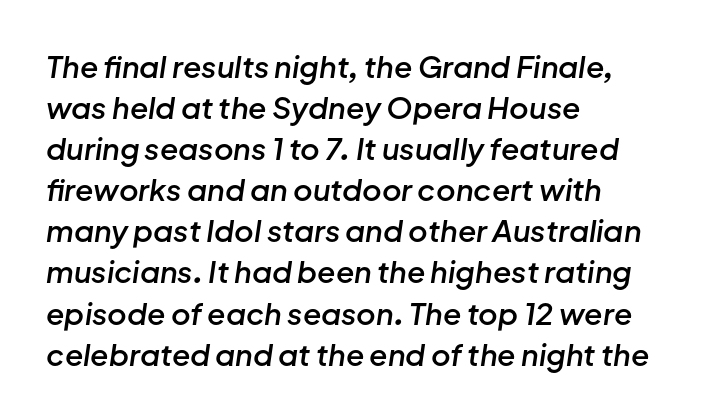
{"italic": "yes", "lean": "right", "slant_degrees": 8, "bold": "semi", "weight": "semibold", "width": "normal", "stroke_contrast": "low", "x_height": "medium", "monospaced": "no", "underline": "no", "align": "left", "line_spacing": "normal", "line_spacing_ratio": 1.37, "letter_spacing": "normal", "letter_spacing_em": 0.0, "glyph_px": 30}
